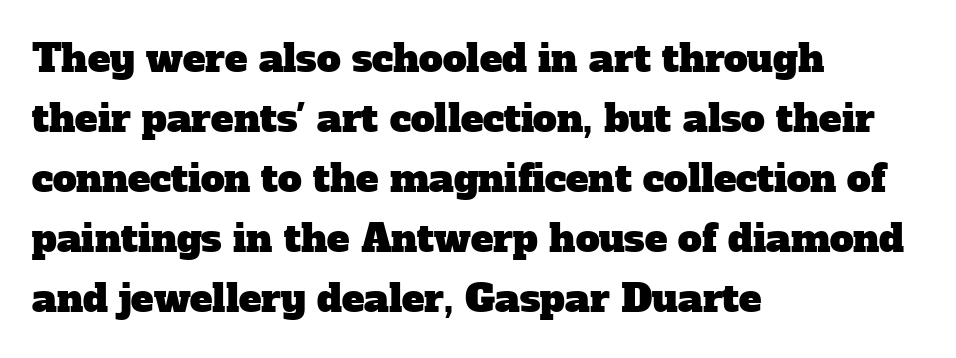
{"serif": "yes", "width": "normal", "stroke_contrast": "low", "x_height": "medium", "monospaced": "no", "underline": "no", "align": "left", "line_spacing": "normal", "line_spacing_ratio": 1.58, "letter_spacing": "normal", "letter_spacing_em": 0.0, "glyph_px": 38}
